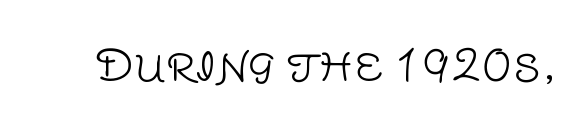
{"serif": "no", "bold": "no", "weight": "light", "width": "normal", "stroke_contrast": "low", "x_height": "large", "monospaced": "no", "underline": "no", "letter_spacing": "normal", "letter_spacing_em": 0.0, "glyph_px": 44}
